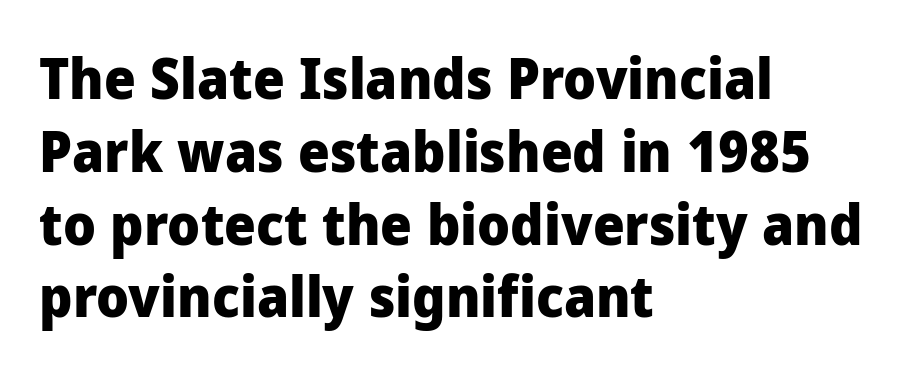
The image shows 56 px heavy sans-serif type, upright; set left-aligned, normal line spacing (1.3x), normal letter spacing, not underlined; low stroke contrast and a medium x-height.
